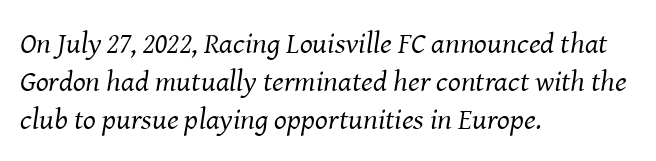
The face used here is seriffed, in the tradition of book romans. Spacing between characters is what you'd get straight out of the box. Quick note: underline off. No extra ink here — the face is not bold. A typesetter would call this proportional, since set widths differ per character. If you drew a line through each stem, it would be angled.
